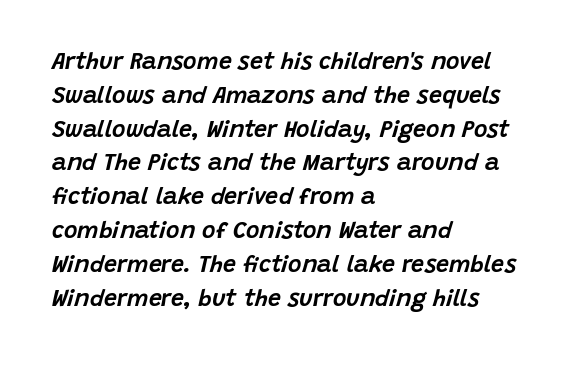
Lines of text with bare space underneath. Rendered with sloped, italic letterforms. Caption: multi-line text, flush left, ragged right. The leading is moderate, giving the passage an even texture.
